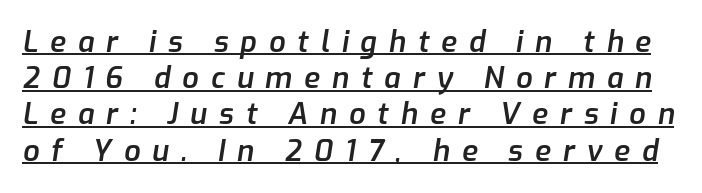
Q: Is the text bold? A: Semi-bold.
Q: Is the text italic (slanted)? A: Yes, it leans right by about 9 degrees.
Q: Is the text underlined? A: Yes.
Q: Is the spacing between letters normal or unusually wide? A: Unusually wide.
Q: Is the spacing between lines tight, normal or loose? A: Normal.
Q: Width (condensed, normal, or wide)? A: Normal.
Q: Stroke contrast? A: Low.
Q: x-height? A: Medium.
Q: Monospaced? A: No.
